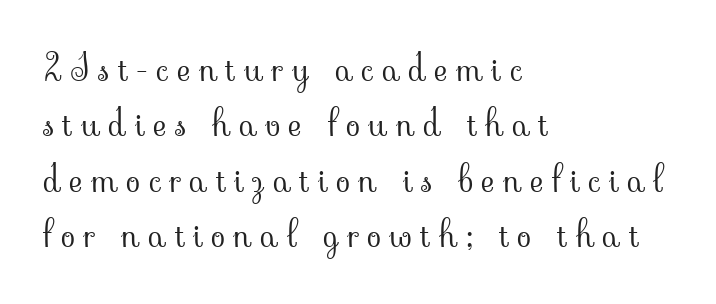
The image shows 37 px light serif type, upright; set left-aligned, normal line spacing (1.5x), unusually wide letter spacing (+0.23 em), not underlined; low stroke contrast and a small x-height.
